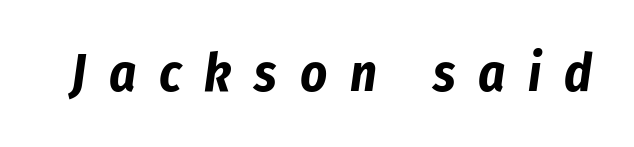
The image shows 52 px bold, condensed type, italic (leaning right); set unusually wide letter spacing (+0.44 em), not underlined; low stroke contrast and a medium x-height.
